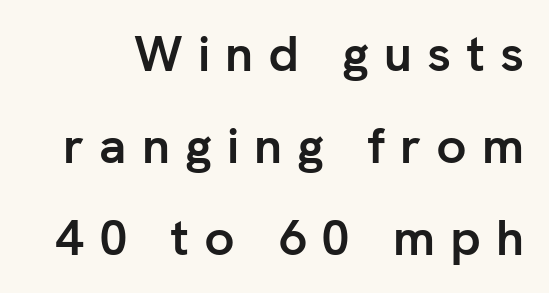
The image shows 50 px semibold sans-serif type, upright; set line spacing 1.84x, unusually wide letter spacing (+0.3 em), not underlined; low stroke contrast and a medium x-height.
